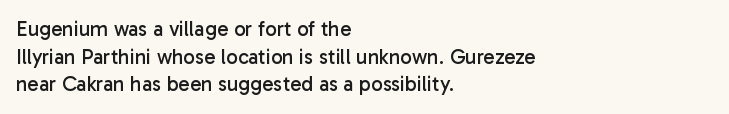
The image shows 21 px text type, upright; set left-aligned, normal line spacing (1.32x), normal letter spacing, not underlined.
